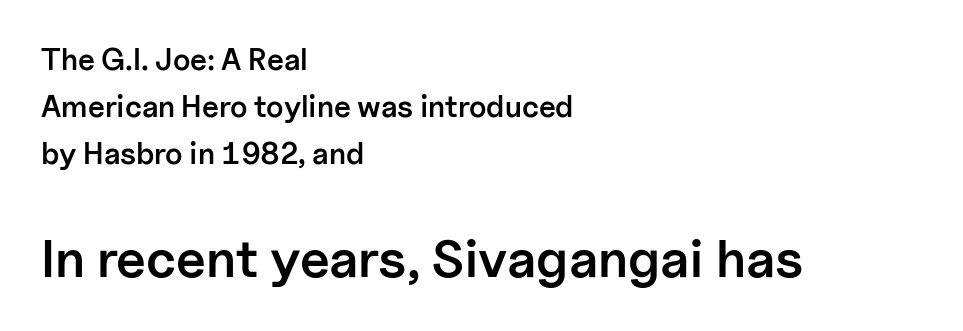
Q: Is the text bold? A: Semi-bold.
Q: Is the text italic (slanted)? A: No, it is upright.
Q: Is the typeface a serif or a sans-serif typeface? A: Sans-serif.
Q: Is the text underlined? A: No.
Q: How is the paragraph aligned? A: Left-aligned.
Q: Is the spacing between letters normal or unusually wide? A: Normal.
Q: Is the spacing between lines tight, normal or loose? A: Normal.
Q: Which block of text is set in a larger size, the first (top) or the second (bottom)? A: The second (bottom) one.
Q: Width (condensed, normal, or wide)? A: Normal.
Q: Stroke contrast? A: Low.
Q: x-height? A: Medium.
Q: Monospaced? A: No.
